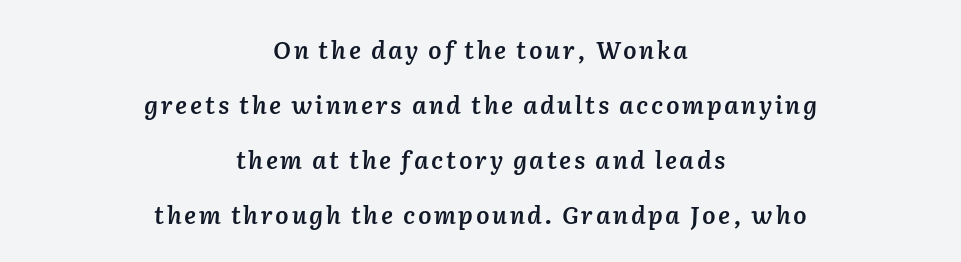
This is moderately heavy type, rendered in semibold. The setting favours the middle, as headings and verse often do. The area under the type is left untouched. Line spacing here is loose. The passage shown leans; its letterforms are oblique.
